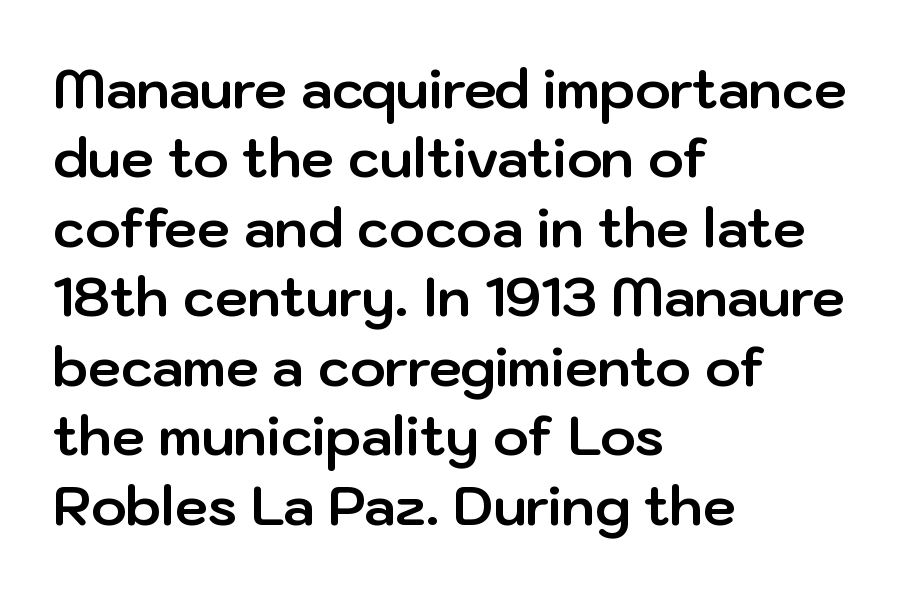
You could not count columns in this text — the font is proportionally spaced. Each word holds together tightly as a unit, with standard inter-letter gaps. Summary of vertical rhythm: regular, with standard interline spacing. The space beneath each line is pristine and unruled. Note: no serifs on the glyphs. Does the lettering tilt? It doesn't — this is upright.
